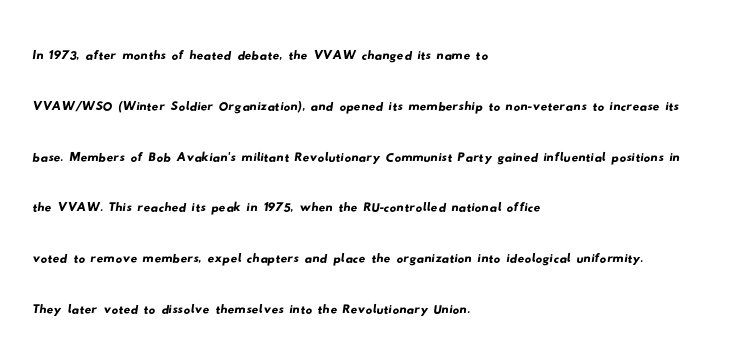
The image shows 33 px wide sans-serif type; set left-aligned, normal line spacing (1.54x), normal letter spacing, not underlined; low stroke contrast and a small x-height.
